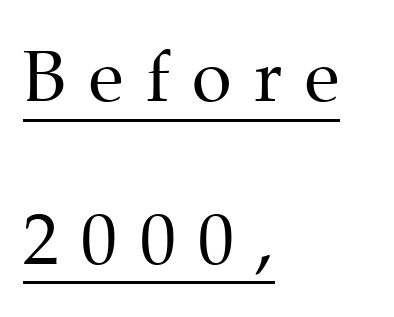
Q: Is the text bold? A: No.
Q: Is the text italic (slanted)? A: No, it is upright.
Q: Is the typeface a serif or a sans-serif typeface? A: Serif.
Q: Is the text underlined? A: Yes.
Q: How is the paragraph aligned? A: Left-aligned.
Q: Is the spacing between letters normal or unusually wide? A: Unusually wide.
Q: Is the spacing between lines tight, normal or loose? A: Loose.
Q: Width (condensed, normal, or wide)? A: Normal.
Q: Stroke contrast? A: Medium.
Q: x-height? A: Medium.
Q: Monospaced? A: No.
